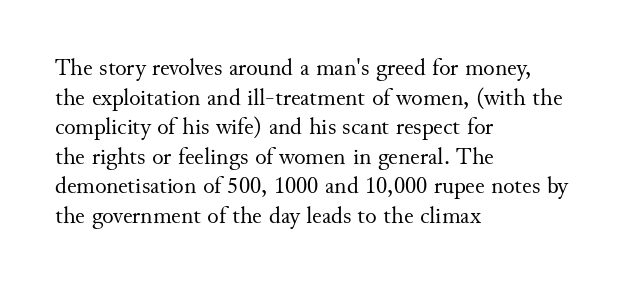
Words appear dense and cohesive because spacing is normal. Stem width sits at or under what a default text font uses. Honestly, there is no underline to notice here at all. The lettering stays uniformly vertical, giving the passage a roman look.
